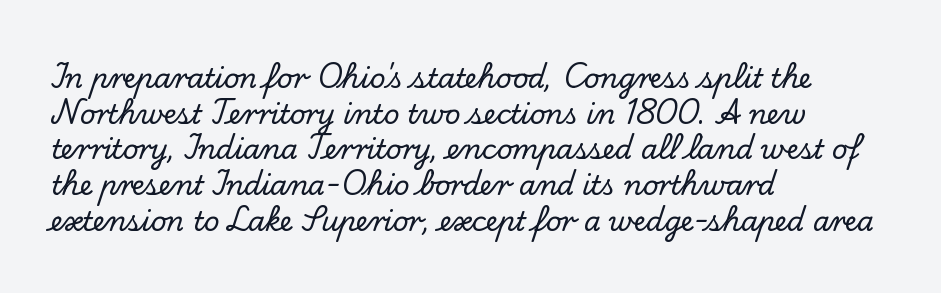
Q: Is the text italic (slanted)? A: Yes.
Q: Is the text underlined? A: No.
Q: How is the paragraph aligned? A: Left-aligned.
Q: Is the spacing between letters normal or unusually wide? A: Normal.
Q: Is the spacing between lines tight, normal or loose? A: Normal.
